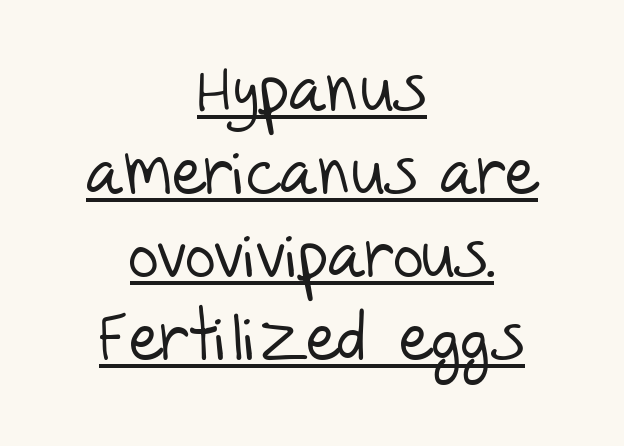
Q: Is the text bold? A: No.
Q: Is the typeface a serif or a sans-serif typeface? A: Sans-serif.
Q: Is the text underlined? A: Yes.
Q: How is the paragraph aligned? A: Centered.
Q: Is the spacing between letters normal or unusually wide? A: Normal.
Q: Width (condensed, normal, or wide)? A: Normal.
Q: Stroke contrast? A: Low.
Q: x-height? A: Large.
Q: Monospaced? A: No.
